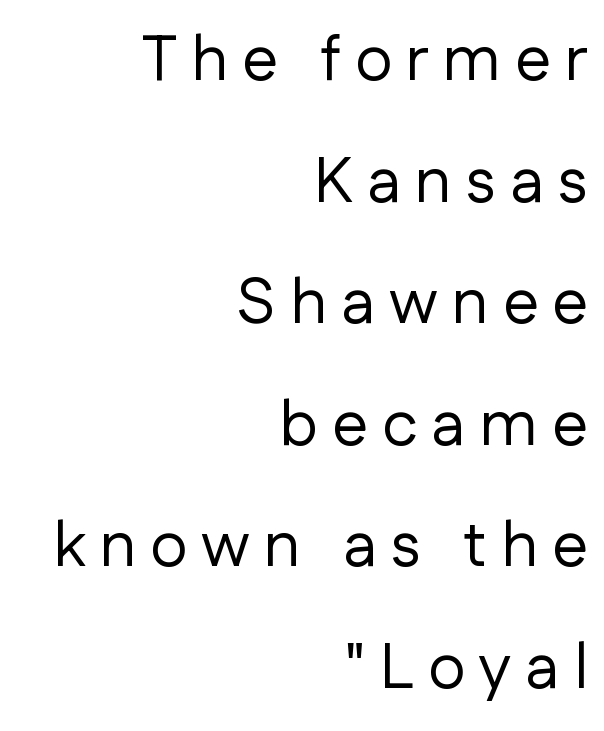
Q: Is the text bold? A: No.
Q: Is the text italic (slanted)? A: No, it is upright.
Q: Is the typeface a serif or a sans-serif typeface? A: Sans-serif.
Q: Is the text underlined? A: No.
Q: How is the paragraph aligned? A: Right-aligned.
Q: Is the spacing between letters normal or unusually wide? A: Unusually wide.
Q: Is the spacing between lines tight, normal or loose? A: Loose.
Q: Width (condensed, normal, or wide)? A: Normal.
Q: Stroke contrast? A: Low.
Q: x-height? A: Medium.
Q: Monospaced? A: No.
